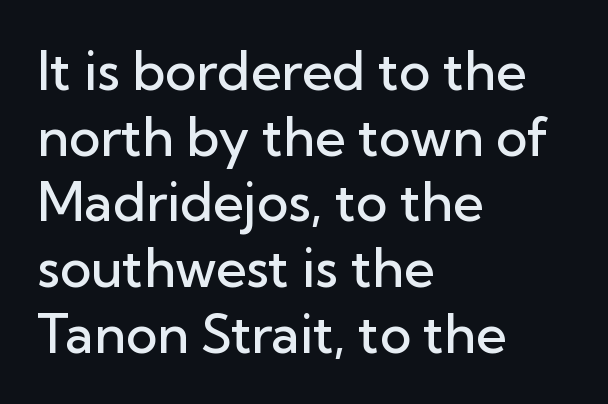
The image shows 53 px semibold sans-serif type, upright; set left-aligned, line spacing 1.24x, normal letter spacing, not underlined; low stroke contrast and a medium x-height.
